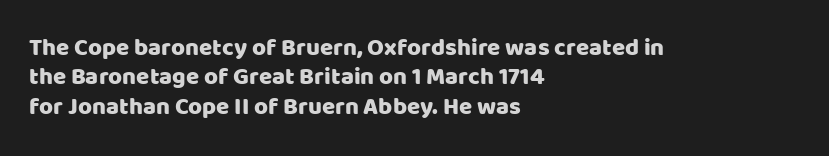
The image shows 24 px text type, upright; set left-aligned, line spacing 1.22x, normal letter spacing, not underlined.
